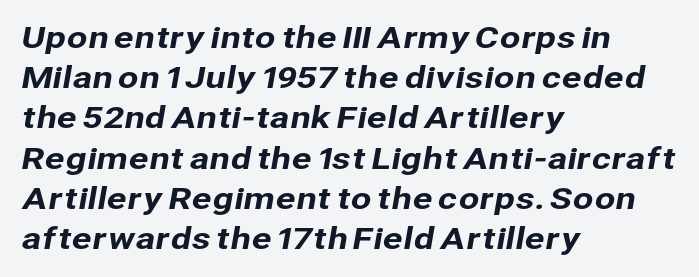
The tracking reads as untouched default to a designer's eye. Teacher's note: observe the even left margin — that is flush-left alignment. Serif or sans? Sans — the stroke terminals are bare. The face used here is proportionally spaced, like ordinary book or web type. Underline: absent. This block has exactly the height ordinary leading produces.
